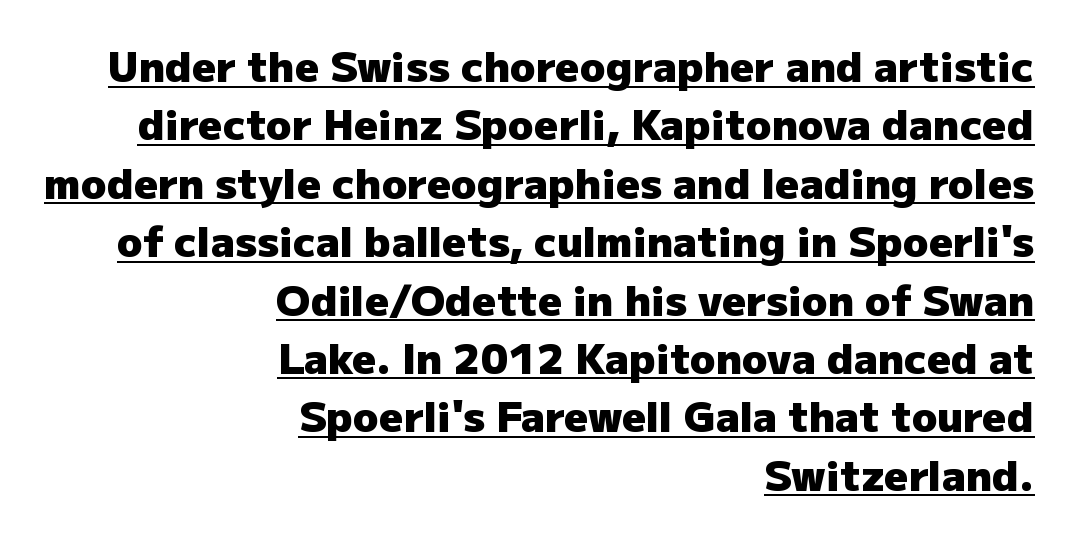
Q: Is the text bold? A: Yes.
Q: Is the text italic (slanted)? A: No, it is upright.
Q: Is the typeface a serif or a sans-serif typeface? A: Sans-serif.
Q: Is the text underlined? A: Yes.
Q: How is the paragraph aligned? A: Right-aligned.
Q: Is the spacing between letters normal or unusually wide? A: Normal.
Q: Is the spacing between lines tight, normal or loose? A: Normal.
Q: Width (condensed, normal, or wide)? A: Normal.
Q: Stroke contrast? A: Low.
Q: x-height? A: Medium.
Q: Monospaced? A: No.
